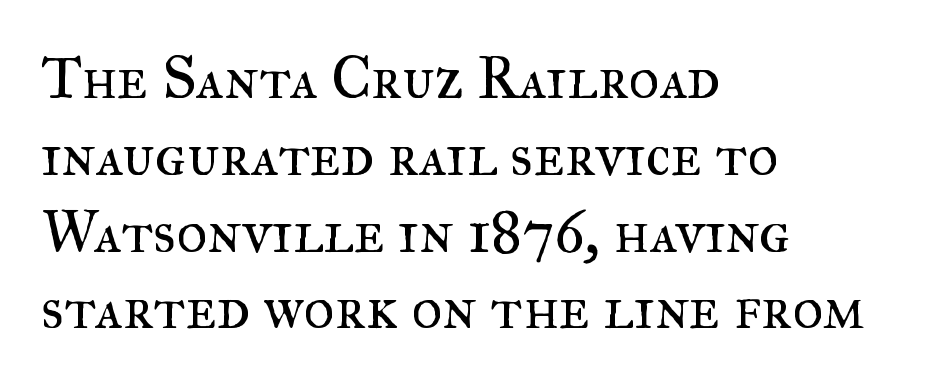
{"serif": "yes", "italic": "no", "bold": "no", "weight": "regular", "width": "normal", "stroke_contrast": "medium", "x_height": "small", "monospaced": "no", "underline": "no", "align": "left", "line_spacing": "normal", "line_spacing_ratio": 1.28, "letter_spacing": "normal", "letter_spacing_em": 0.0, "glyph_px": 60}
